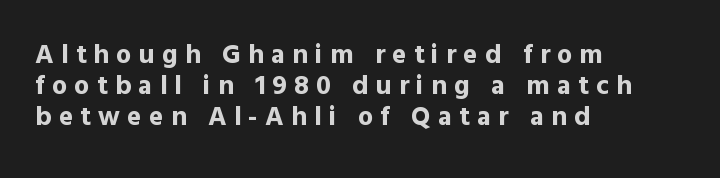
{"italic": "no", "bold": "yes", "underline": "no", "align": "left", "line_spacing": "tight", "line_spacing_ratio": 1.15, "letter_spacing": "wide", "letter_spacing_em": 0.27, "glyph_px": 27}
